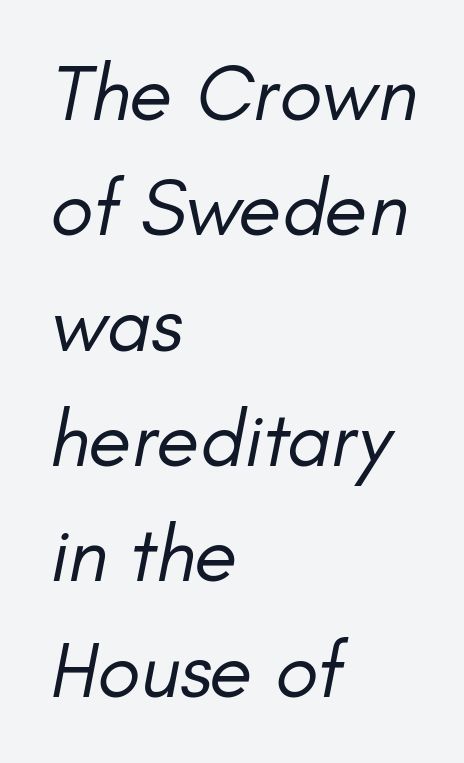
The image shows 79 px regular-weight type, italic (leaning right); set left-aligned, normal line spacing (1.46x), normal letter spacing, not underlined; low stroke contrast and a small x-height.
